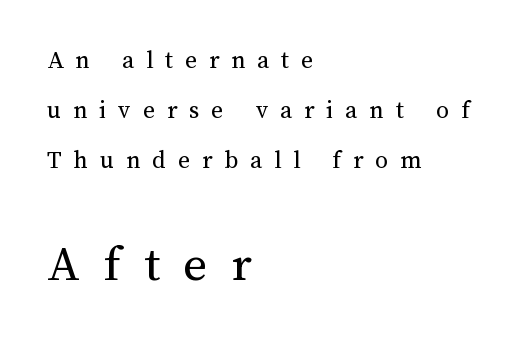
{"italic": "no", "bold": "no", "weight": "regular", "width": "normal", "stroke_contrast": "medium", "x_height": "medium", "monospaced": "no", "underline": "no", "align": "left", "line_spacing": "loose", "line_spacing_ratio": 1.92, "letter_spacing": "wide", "letter_spacing_em": 0.46, "larger_block": "second", "size_ratio": 2.0, "glyph_px": 52}
